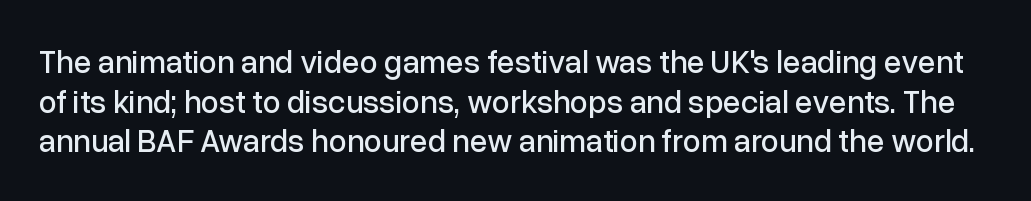
Caption: standard tracking, unaltered. The string is rendered with underlining switched off. Does the type have serifs? No, each stem ends abruptly. The passage shown is typed in a proportional face where columns would drift. Rendered with straight, roman letterforms.
